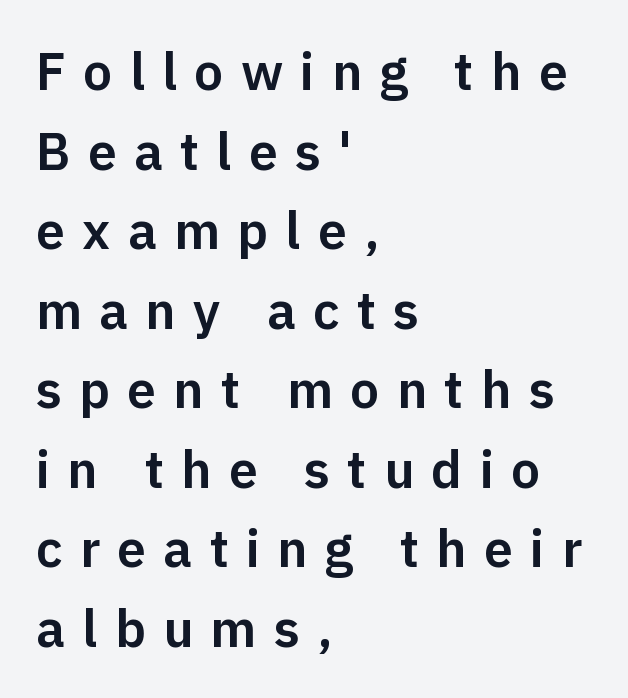
{"serif": "no", "italic": "no", "width": "normal", "stroke_contrast": "low", "x_height": "medium", "monospaced": "no", "underline": "no", "align": "left", "line_spacing": "normal", "line_spacing_ratio": 1.53, "letter_spacing": "wide", "letter_spacing_em": 0.33, "glyph_px": 52}
